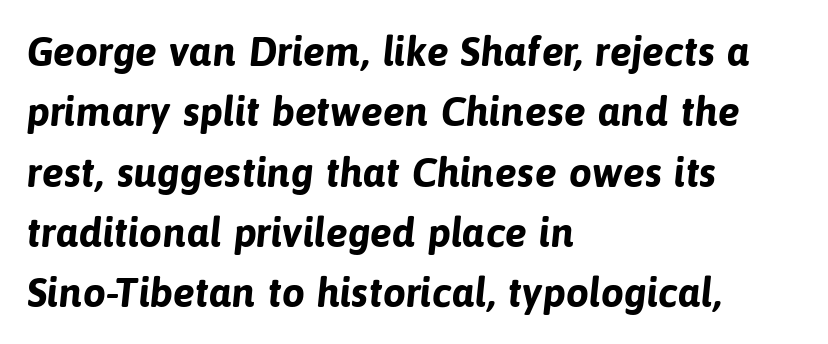
Does the weight exceed regular? Yes, all the way to bold. Notice how the passage keeps a crisp vertical edge on the left only. This block has exactly the height ordinary leading produces. The letters carry no serifs — their stems end cleanly without finishing strokes. The foot of each line stays bare and open. The tracking reads as untouched default to a designer's eye.
